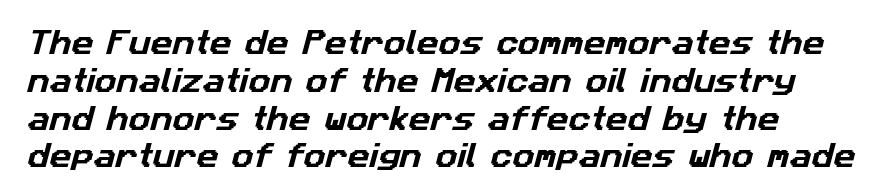
The image shows 27 px text type; set normal line spacing (1.4x), normal letter spacing, not underlined.
